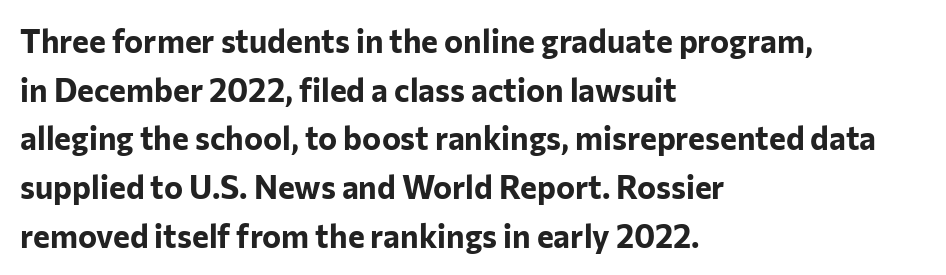
The image shows 32 px bold sans-serif type, upright; set left-aligned, normal line spacing (1.52x), normal letter spacing, not underlined; low stroke contrast and a medium x-height.
